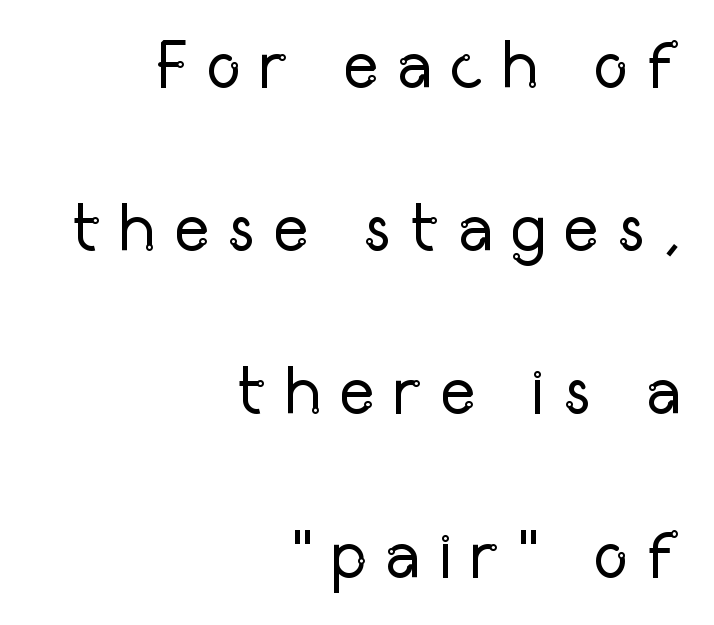
A sans-serif font was chosen for this passage. Designer's note — italics off, roman on. Is the stroke heavy? The answer is a plain regular-or-lighter. Observe the wide spacing: letters keep a clear distance from each other. Which margin do the lines hug? The right one — the left edge is uneven.
